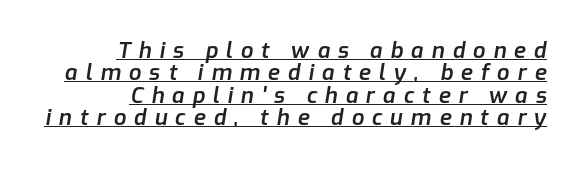
Q: Is the text bold? A: Semi-bold.
Q: Is the text italic (slanted)? A: Yes, it leans right by about 9 degrees.
Q: Is the text underlined? A: Yes.
Q: How is the paragraph aligned? A: Right-aligned.
Q: Is the spacing between letters normal or unusually wide? A: Unusually wide.
Q: Is the spacing between lines tight, normal or loose? A: Tight.
